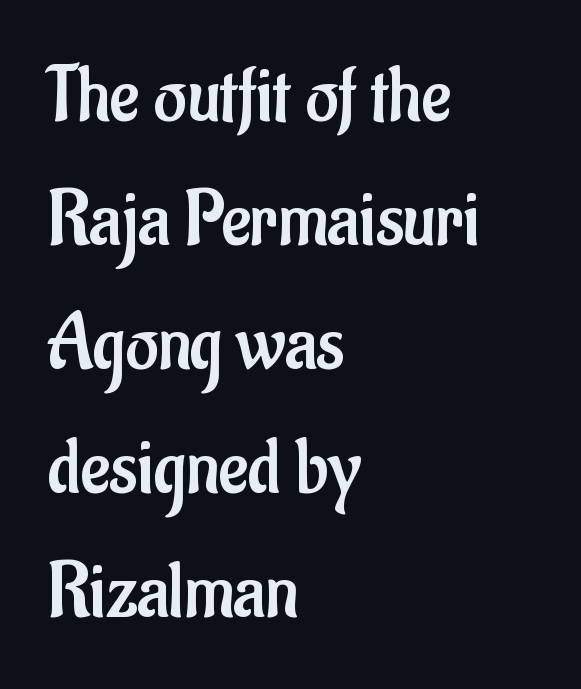
Q: Is the text bold? A: No.
Q: Is the text italic (slanted)? A: No, it is upright.
Q: Is the typeface a serif or a sans-serif typeface? A: Sans-serif.
Q: Is the text underlined? A: No.
Q: How is the paragraph aligned? A: Left-aligned.
Q: Is the spacing between letters normal or unusually wide? A: Normal.
Q: Is the spacing between lines tight, normal or loose? A: Normal.
Q: Width (condensed, normal, or wide)? A: Condensed.
Q: Stroke contrast? A: Low.
Q: x-height? A: Small.
Q: Monospaced? A: No.
